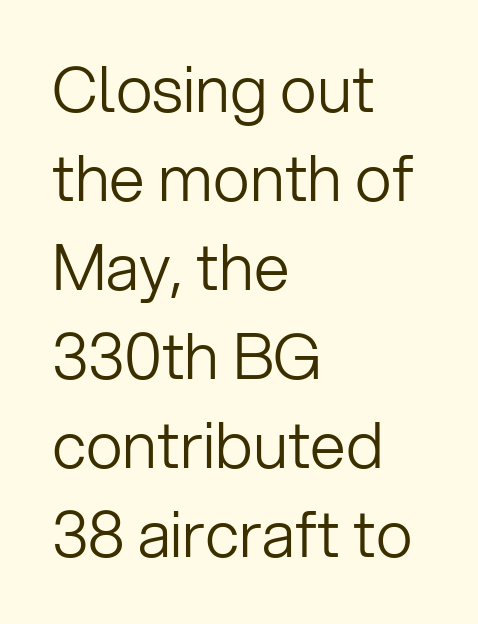
The letters carry no serifs — their stems end cleanly without finishing strokes. The strip under each line holds only bare page. Visually the block forms a straight wall on the left and a jagged coastline on the right. Heft: none added — not bold.
